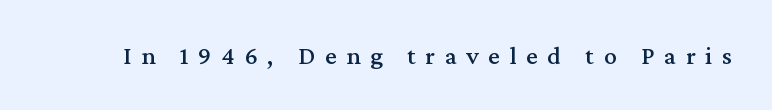
Q: Is the text italic (slanted)? A: No, it is upright.
Q: Is the text underlined? A: No.
Q: Is the spacing between letters normal or unusually wide? A: Unusually wide.
